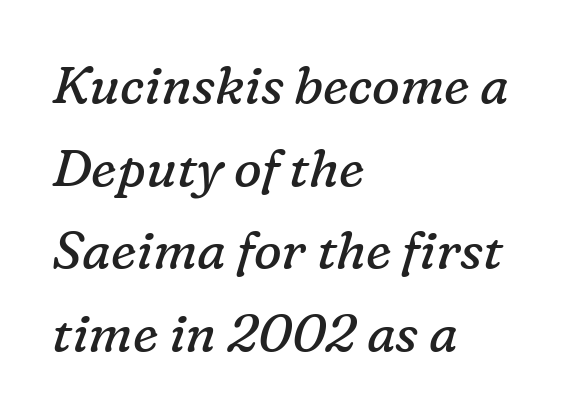
The designer left line spacing at the default. Type without underlining. You could not count columns in this text — the font is proportionally spaced. Weight: regular or lighter. This sample is left-justified, so line endings fall wherever the words run out.
